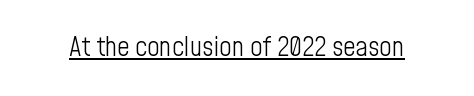
{"italic": "no", "bold": "no", "underline": "yes", "letter_spacing": "normal", "letter_spacing_em": 0.0, "glyph_px": 27}
